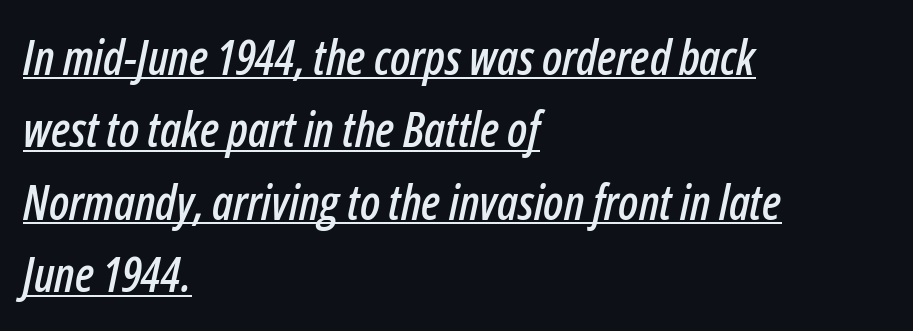
Q: Is the text italic (slanted)? A: Yes, it leans right by about 12 degrees.
Q: Is the text underlined? A: Yes.
Q: How is the paragraph aligned? A: Left-aligned.
Q: Is the spacing between letters normal or unusually wide? A: Normal.
Q: Is the spacing between lines tight, normal or loose? A: Normal.
Q: Width (condensed, normal, or wide)? A: Condensed.
Q: Stroke contrast? A: Low.
Q: x-height? A: Medium.
Q: Monospaced? A: No.
